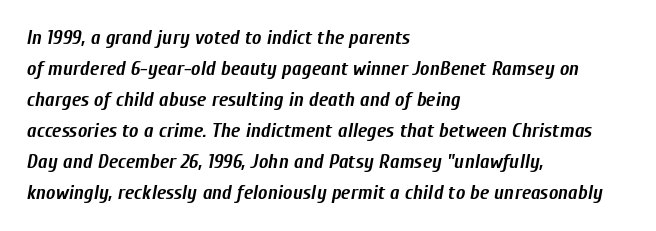
Every character sits at an angle, as italics do. Chunky letters — that's bold for sure. Only glyphs here, with clear space below each row. Look at the tracking — it's just the regular setting, nothing added. The typesetter chose a ragged-right arrangement here.
